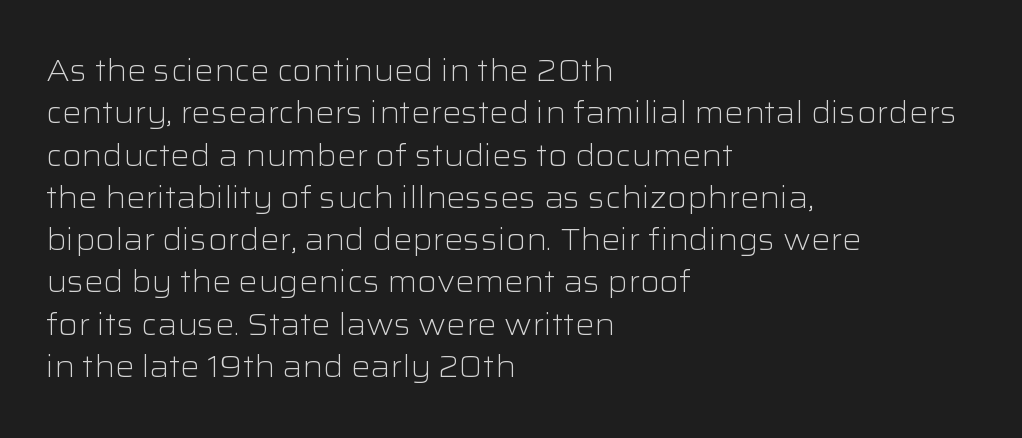
Posture: vertical. Beneath every word, the page is bare. The font family rendered here belongs to the sans-serif group. Baseline-to-baseline distance is the conventional proportion of letter height. The letterforms sit at book weight or below.
